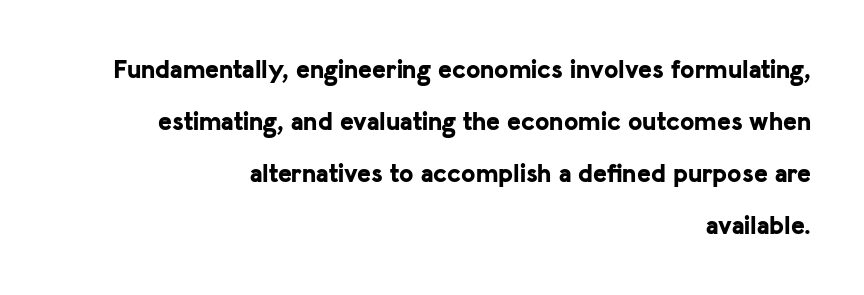
The image shows 26 px bold type, upright; set right-aligned, loose line spacing (2.0x), normal letter spacing, not underlined.
